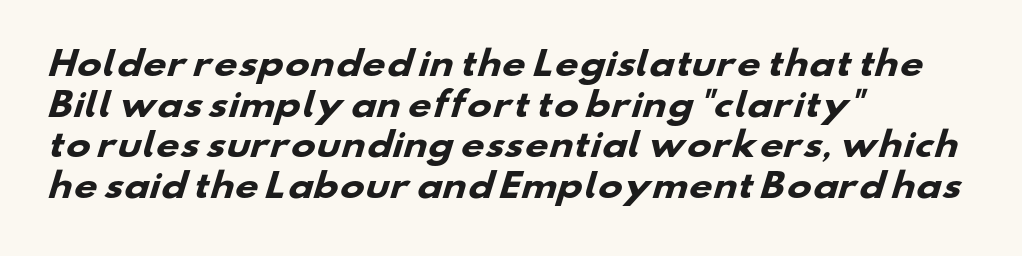
{"serif": "no", "bold": "yes", "weight": "heavy", "width": "wide", "stroke_contrast": "low", "x_height": "small", "monospaced": "no", "underline": "no", "align": "left", "line_spacing_ratio": 1.23, "letter_spacing": "normal", "letter_spacing_em": 0.0, "glyph_px": 33}
